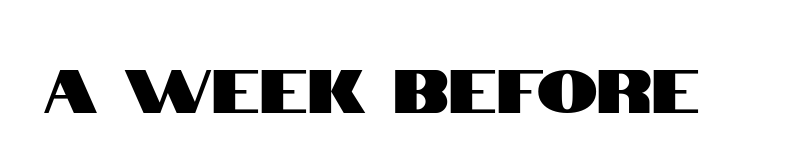
Q: Is the text italic (slanted)? A: No, it is upright.
Q: Is the typeface a serif or a sans-serif typeface? A: Sans-serif.
Q: Is the text underlined? A: No.
Q: Is the spacing between letters normal or unusually wide? A: Normal.
Q: Width (condensed, normal, or wide)? A: Condensed.
Q: Stroke contrast? A: High.
Q: x-height? A: Large.
Q: Monospaced? A: No.
